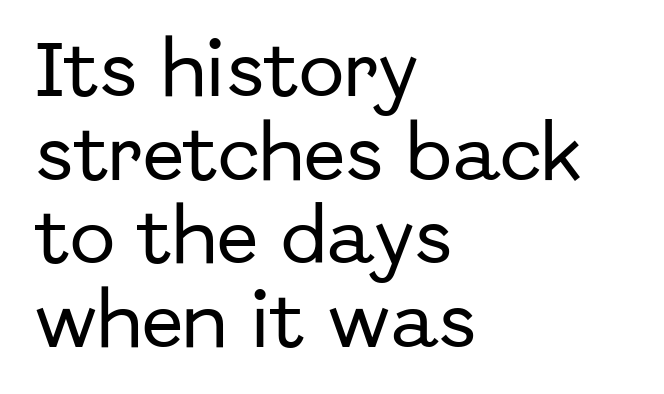
The image shows 61 px sans-serif type, upright; set left-aligned, normal line spacing (1.37x), normal letter spacing, not underlined; low stroke contrast and a medium x-height.
